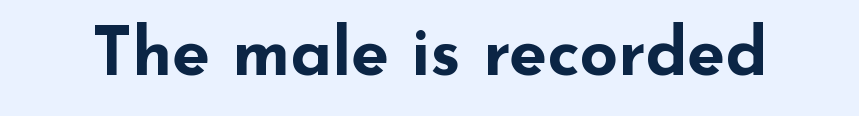
Looks like regular typesetting: each glyph gets only the width it needs. This is roman type, the default non-slanted kind. The specimen omits any rule beneath the text block's lines. How are the letters spaced? Ordinarily, with no added tracking.
